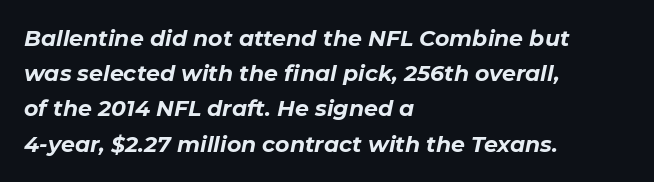
{"italic": "yes", "lean": "right", "slant_degrees": 11, "bold": "yes", "underline": "no", "align": "left", "line_spacing": "normal", "line_spacing_ratio": 1.6, "letter_spacing": "normal", "letter_spacing_em": 0.0, "glyph_px": 22}
